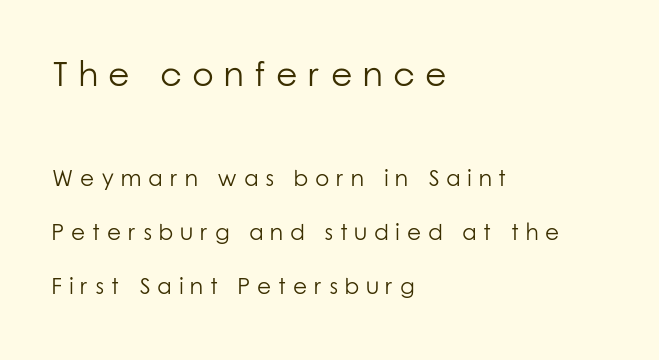
The face looks like a standard text weight, possibly lighter. Two sizes are in play, and the larger belongs to the first block. Inter-character spacing is expanded well beyond the font's built-in metrics. The rag falls on the right side of this text block.
